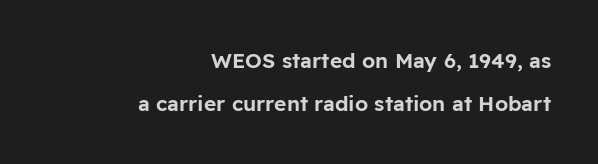
Q: Is the text italic (slanted)? A: No, it is upright.
Q: Is the text underlined? A: No.
Q: How is the paragraph aligned? A: Right-aligned.
Q: Is the spacing between letters normal or unusually wide? A: Normal.
Q: Is the spacing between lines tight, normal or loose? A: Loose.
